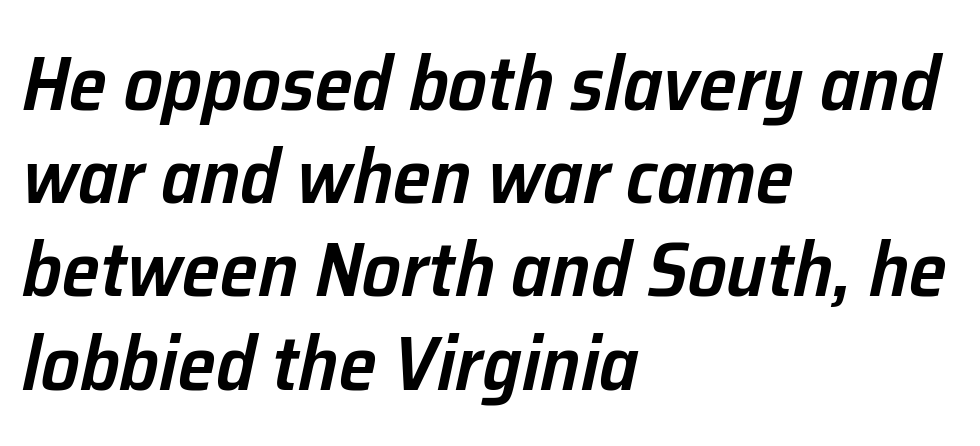
The image shows 77 px semibold type, italic (leaning right); set left-aligned, line spacing 1.21x, normal letter spacing, not underlined; low stroke contrast and a medium x-height.
